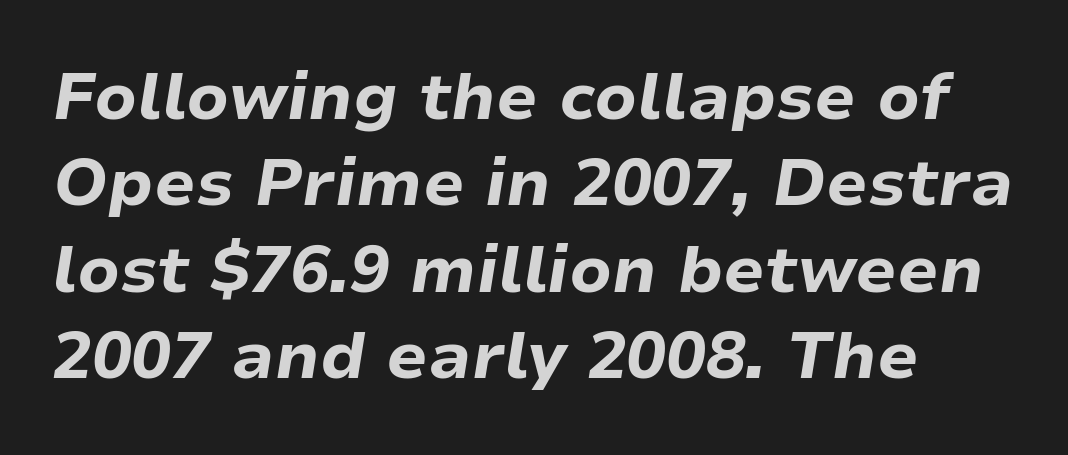
The image shows 66 px bold type, italic (leaning right); set left-aligned, normal line spacing (1.31x), normal letter spacing, not underlined; low stroke contrast and a medium x-height.
